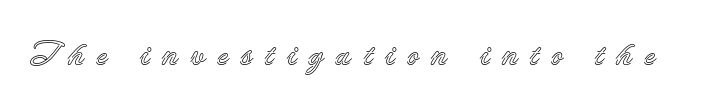
Q: Is the text italic (slanted)? A: Yes.
Q: Is the text underlined? A: No.
Q: Is the spacing between letters normal or unusually wide? A: Unusually wide.
Q: Width (condensed, normal, or wide)? A: Normal.
Q: x-height? A: Small.
Q: Monospaced? A: No.
